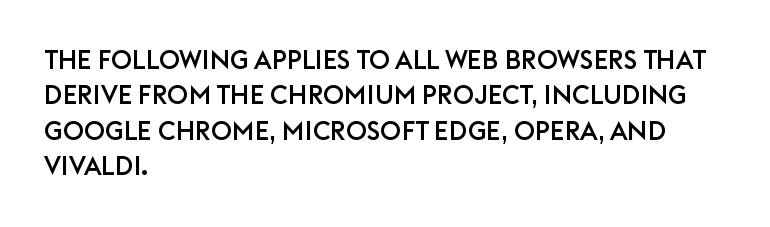
The image shows 26 px text type, upright; set left-aligned, normal line spacing (1.36x), normal letter spacing, not underlined.
